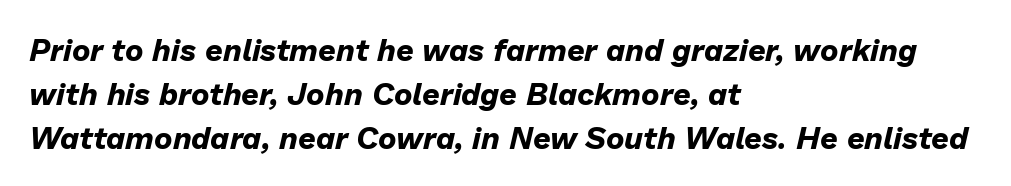
Q: Is the text bold? A: Yes.
Q: Is the text italic (slanted)? A: Yes, it leans right by about 13 degrees.
Q: Is the text underlined? A: No.
Q: How is the paragraph aligned? A: Left-aligned.
Q: Is the spacing between letters normal or unusually wide? A: Normal.
Q: Is the spacing between lines tight, normal or loose? A: Normal.
Q: Width (condensed, normal, or wide)? A: Normal.
Q: Stroke contrast? A: Low.
Q: x-height? A: Medium.
Q: Monospaced? A: No.
